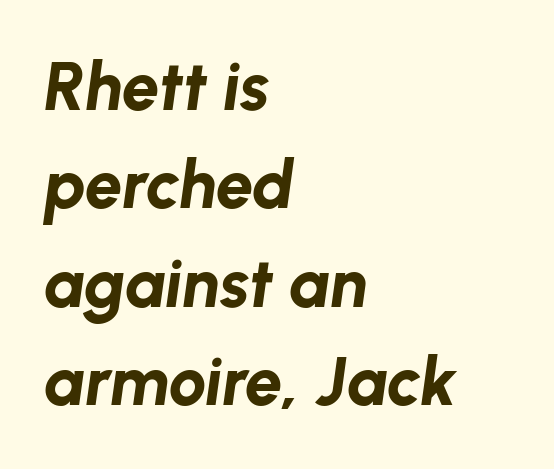
The face used here is proportionally spaced, like ordinary book or web type. This sample uses plain, unmodified letter spacing. Summary of weight: heavy, a full bold. You can tell it's italic because the verticals aren't actually vertical. Descenders hang freely into open space. Teacher's note: observe the even left margin — that is flush-left alignment.
